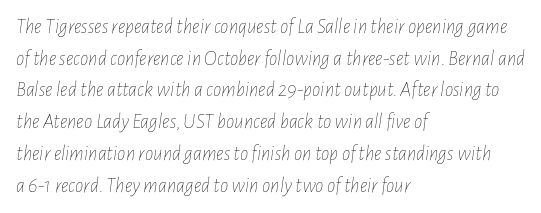
{"italic": "yes", "lean": "right", "slant_degrees": 7, "bold": "no", "underline": "no", "align": "left", "line_spacing": "normal", "line_spacing_ratio": 1.51, "letter_spacing": "normal", "letter_spacing_em": 0.0, "glyph_px": 21}
